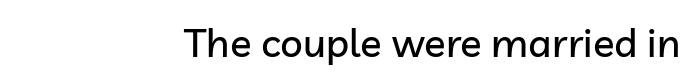
The image shows 40 px sans-serif type, upright; set right-aligned, normal letter spacing, not underlined; low stroke contrast and a medium x-height.
